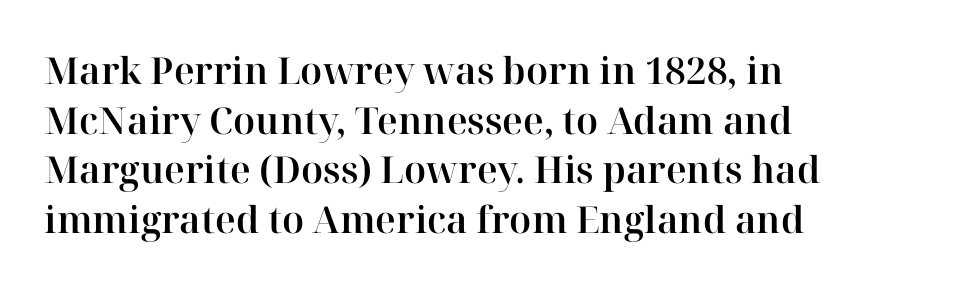
Summary of vertical rhythm: regular, with standard interline spacing. Is this a sans? No — the strokes have serifs. Italic? Not at all — the glyphs are vertical. Decoration check: the copy has no underline. The setting favours the left margin, as ordinary paragraphs usually do. The passage shown has conventional tracking throughout.
